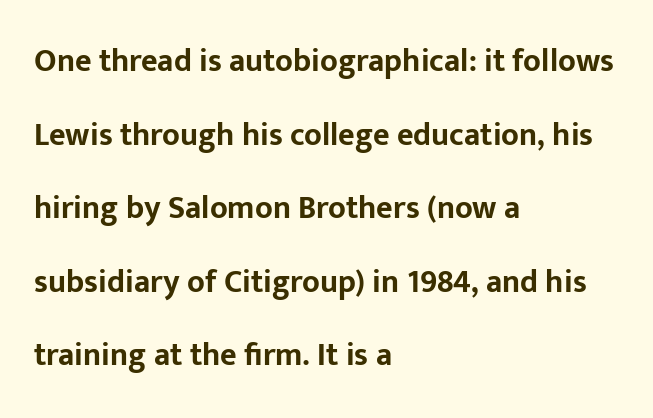
The image shows 32 px bold sans-serif type, upright; set left-aligned, loose line spacing (2.3x), normal letter spacing, not underlined; low stroke contrast and a medium x-height.
